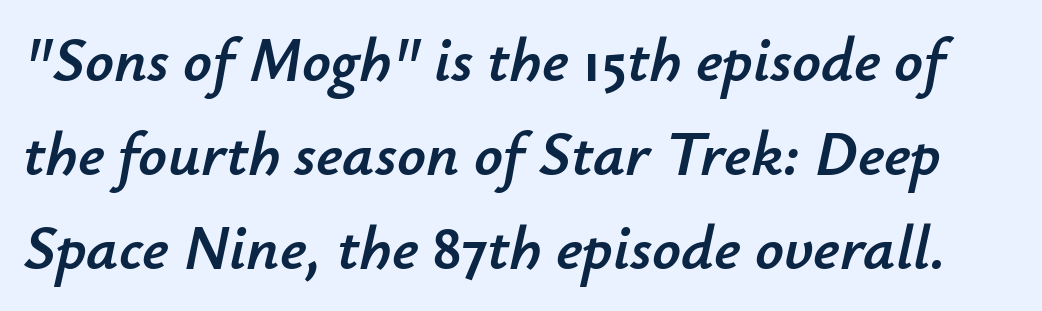
Q: Is the text italic (slanted)? A: Yes, it leans right by about 12 degrees.
Q: Is the text underlined? A: No.
Q: Is the spacing between letters normal or unusually wide? A: Normal.
Q: Is the spacing between lines tight, normal or loose? A: Normal.
Q: Width (condensed, normal, or wide)? A: Normal.
Q: Stroke contrast? A: Low.
Q: x-height? A: Small.
Q: Monospaced? A: No.
